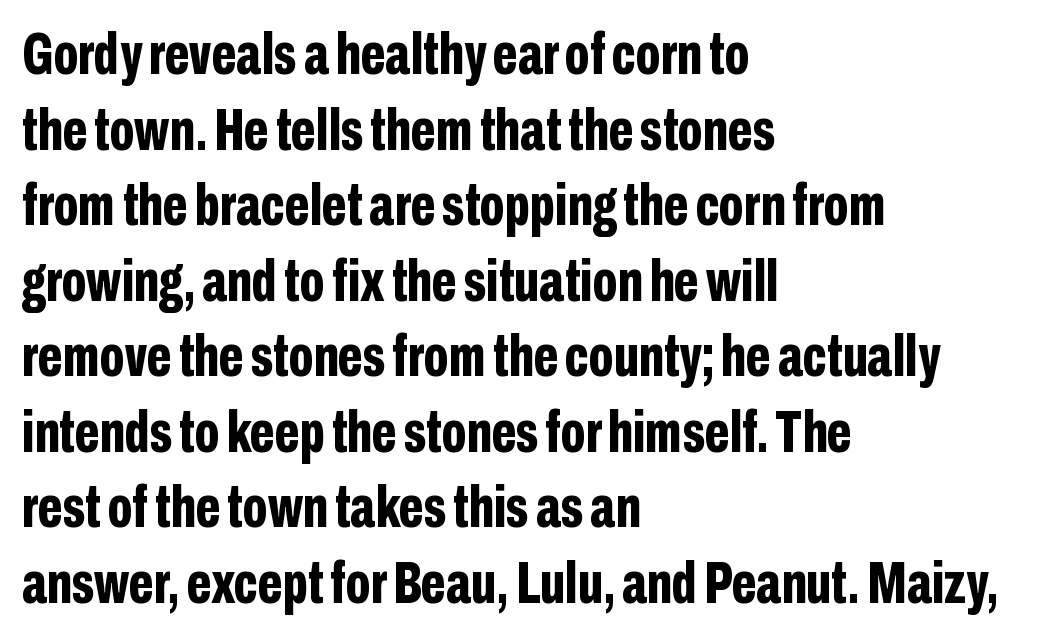
Q: Is the text bold? A: Yes.
Q: Is the text italic (slanted)? A: No, it is upright.
Q: Is the typeface a serif or a sans-serif typeface? A: Sans-serif.
Q: Is the text underlined? A: No.
Q: How is the paragraph aligned? A: Left-aligned.
Q: Is the spacing between letters normal or unusually wide? A: Normal.
Q: Is the spacing between lines tight, normal or loose? A: Normal.
Q: Width (condensed, normal, or wide)? A: Condensed.
Q: Stroke contrast? A: Low.
Q: x-height? A: Medium.
Q: Monospaced? A: No.
